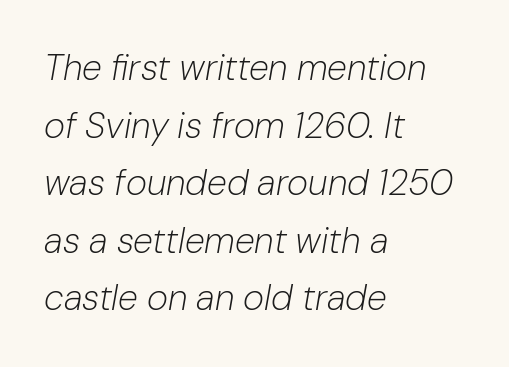
The image shows 36 px light type, italic (leaning right); set left-aligned, normal line spacing (1.6x), normal letter spacing, not underlined; low stroke contrast and a medium x-height.
